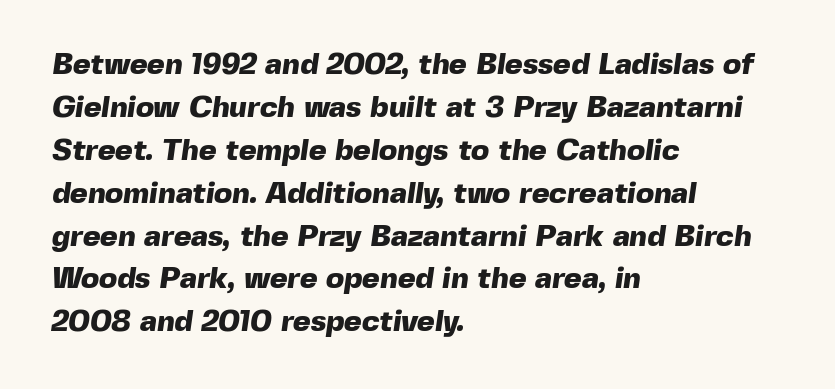
Does the copy run flush right? No — it runs flush left. Examine the stroke ends and you'll find no serifs. Honestly, there is no underline to notice here at all. Summary of weight: heavy, a full bold. The face used here is proportionally spaced, like ordinary book or web type. The gaps between neighbouring characters are ordinary and unremarkable.
